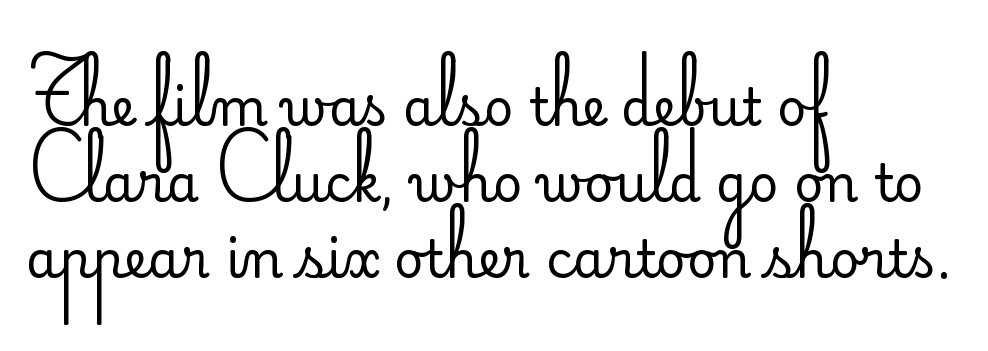
{"serif": "no", "italic": "no", "bold": "no", "weight": "regular", "width": "normal", "stroke_contrast": "low", "x_height": "small", "monospaced": "no", "underline": "no", "align": "left", "line_spacing": "normal", "line_spacing_ratio": 1.49, "letter_spacing": "normal", "letter_spacing_em": 0.0, "glyph_px": 51}
